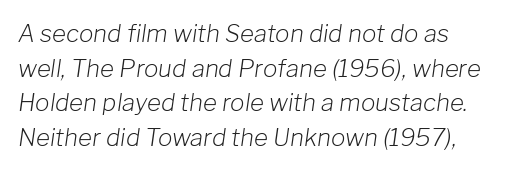
Weight: regular or lighter. Check under the words: just untouched page. The tracking reads as untouched default to a designer's eye. Honestly, the row spacing looks completely unremarkable. The axis of the letterforms is tilted away from vertical.
